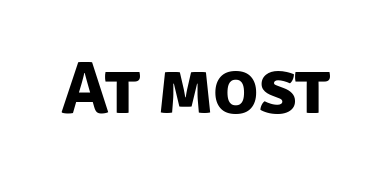
Spacing verdict: proportional, widths tailored to each character. The glyphs in this specimen are sans serif. This sample uses plain, unmodified letter spacing. The letters are bold, with thick, heavy strokes. A clean baseline with only descenders dipping below it.
